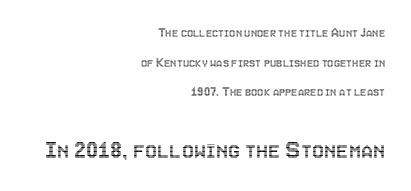
Q: Is the text italic (slanted)? A: No, it is upright.
Q: Is the text underlined? A: No.
Q: How is the paragraph aligned? A: Right-aligned.
Q: Is the spacing between letters normal or unusually wide? A: Normal.
Q: Is the spacing between lines tight, normal or loose? A: Loose.
Q: Which block of text is set in a larger size, the first (top) or the second (bottom)? A: The second (bottom) one.
